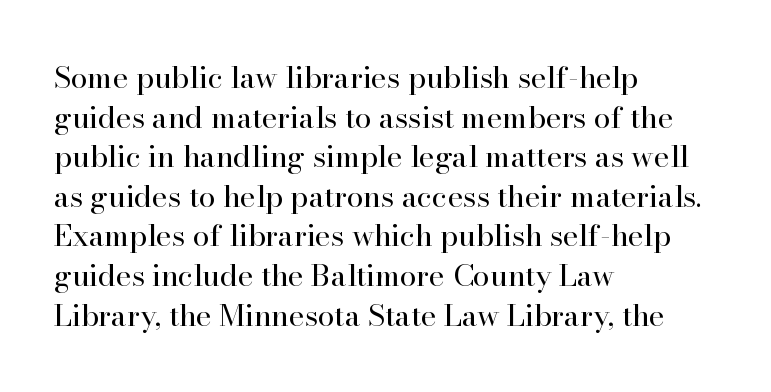
The rag falls on the right side of this text block. Horizontal bands of white between lines are of average thickness. Is the stroke heavy? The answer is a plain regular-or-lighter. Yep, those are serifs on the letters.
